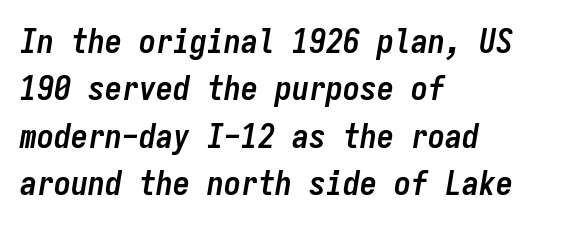
Q: Is the text bold? A: Yes.
Q: Is the text italic (slanted)? A: Yes, it leans right by about 9 degrees.
Q: Is the text underlined? A: No.
Q: How is the paragraph aligned? A: Left-aligned.
Q: Is the spacing between letters normal or unusually wide? A: Normal.
Q: Is the spacing between lines tight, normal or loose? A: Normal.
Q: Width (condensed, normal, or wide)? A: Condensed.
Q: Stroke contrast? A: Low.
Q: x-height? A: Medium.
Q: Monospaced? A: Yes.
